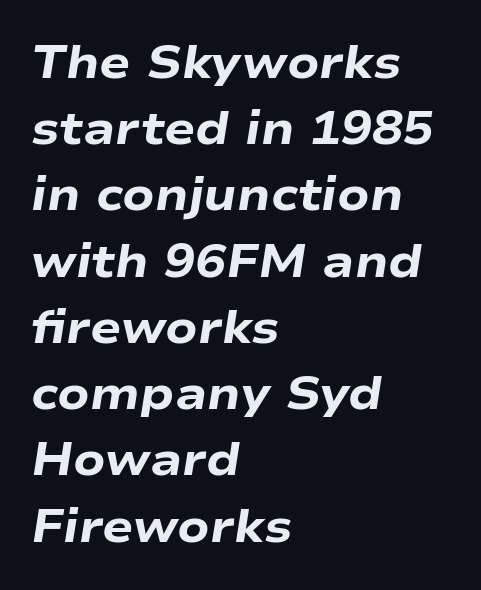
The horizontal fit of the characters is conventional and even. The area under the type is left untouched. The axis of the letterforms is tilted away from vertical. Interline gaps are of average width in this sample.
